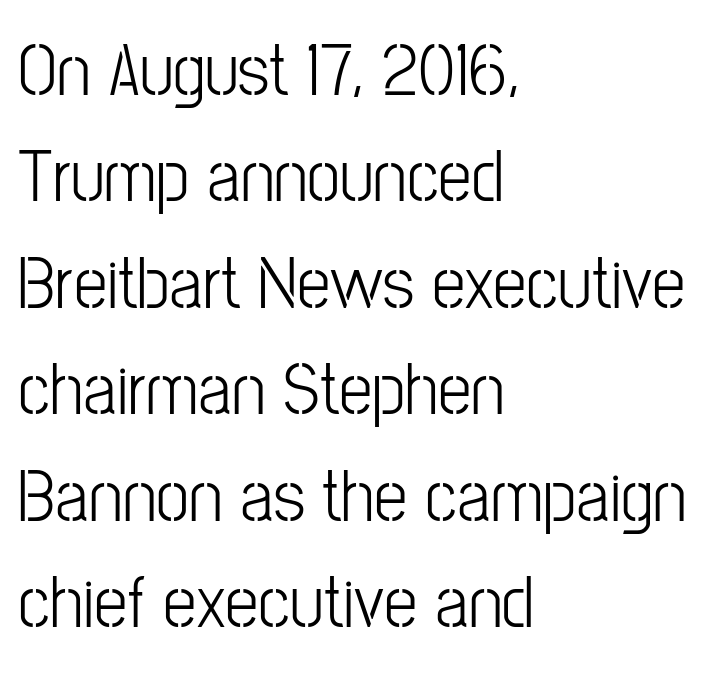
Q: Is the text bold? A: No.
Q: Is the text italic (slanted)? A: No, it is upright.
Q: Is the typeface a serif or a sans-serif typeface? A: Sans-serif.
Q: Is the text underlined? A: No.
Q: How is the paragraph aligned? A: Left-aligned.
Q: Is the spacing between letters normal or unusually wide? A: Normal.
Q: Is the spacing between lines tight, normal or loose? A: Normal.
Q: Width (condensed, normal, or wide)? A: Condensed.
Q: Stroke contrast? A: Low.
Q: x-height? A: Medium.
Q: Monospaced? A: No.
